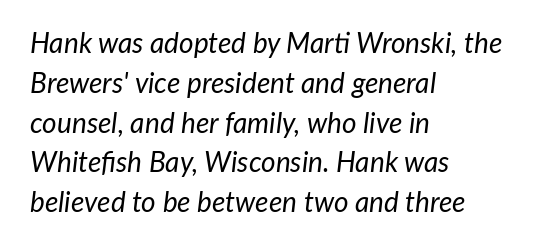
The image shows 28 px regular-weight type, italic (leaning right); set left-aligned, normal line spacing (1.42x), normal letter spacing, not underlined; low stroke contrast and a medium x-height.
